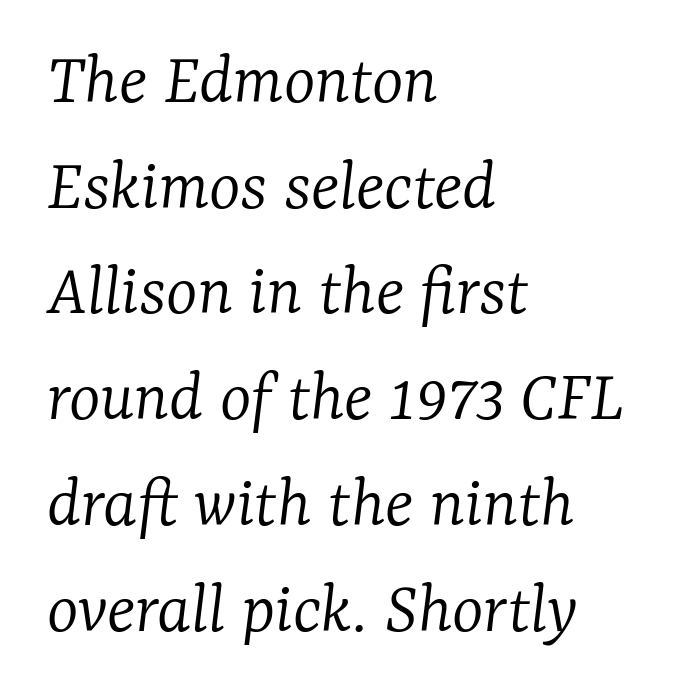
The image shows 75 px light serif type, italic (leaning right); set left-aligned, normal line spacing (1.41x), normal letter spacing, not underlined; low stroke contrast and a medium x-height.
